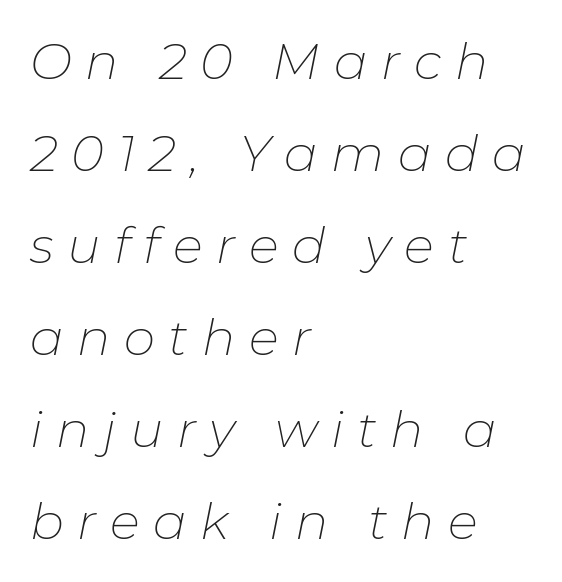
Q: Is the text bold? A: No.
Q: Is the text italic (slanted)? A: Yes, it leans right by about 11 degrees.
Q: Is the text underlined? A: No.
Q: How is the paragraph aligned? A: Left-aligned.
Q: Is the spacing between letters normal or unusually wide? A: Unusually wide.
Q: Width (condensed, normal, or wide)? A: Normal.
Q: Stroke contrast? A: Low.
Q: x-height? A: Medium.
Q: Monospaced? A: No.
